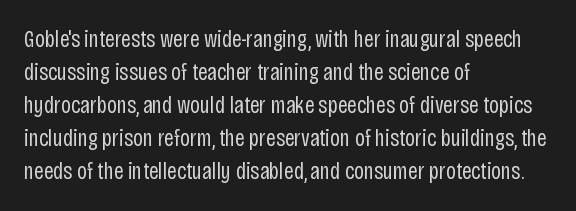
Horizontally, the lines are justified to the leading edge only. A roman cut, with each character standing at attention. The lines sit at an ordinary, default distance from one another. The font sits on the lighter half of the weight spectrum, regular included. Just letters on the line, the space beneath them empty. Standard letterfit; no display-style spreading of the glyphs.
